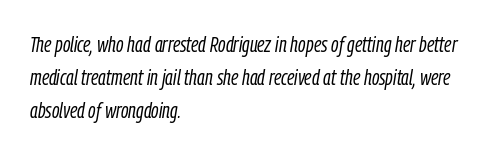
One glance says typical: line gaps are just what's usual. Is this a heavy cut? Hardly; it is regular or lighter. Observe the lean: these are italic letterforms. Underline: absent.
